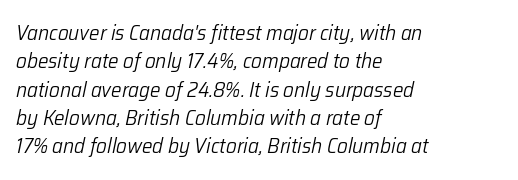
Q: Is the text bold? A: No.
Q: Is the text italic (slanted)? A: Yes, it leans right by about 12 degrees.
Q: Is the text underlined? A: No.
Q: How is the paragraph aligned? A: Left-aligned.
Q: Is the spacing between letters normal or unusually wide? A: Normal.
Q: Is the spacing between lines tight, normal or loose? A: Normal.
